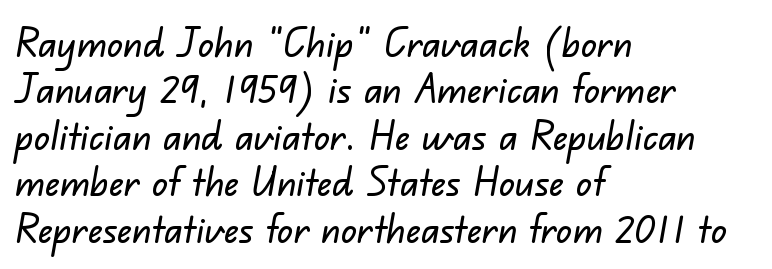
Q: Is the typeface a serif or a sans-serif typeface? A: Sans-serif.
Q: Is the text underlined? A: No.
Q: How is the paragraph aligned? A: Left-aligned.
Q: Is the spacing between letters normal or unusually wide? A: Normal.
Q: Width (condensed, normal, or wide)? A: Normal.
Q: Stroke contrast? A: Low.
Q: x-height? A: Small.
Q: Monospaced? A: No.
